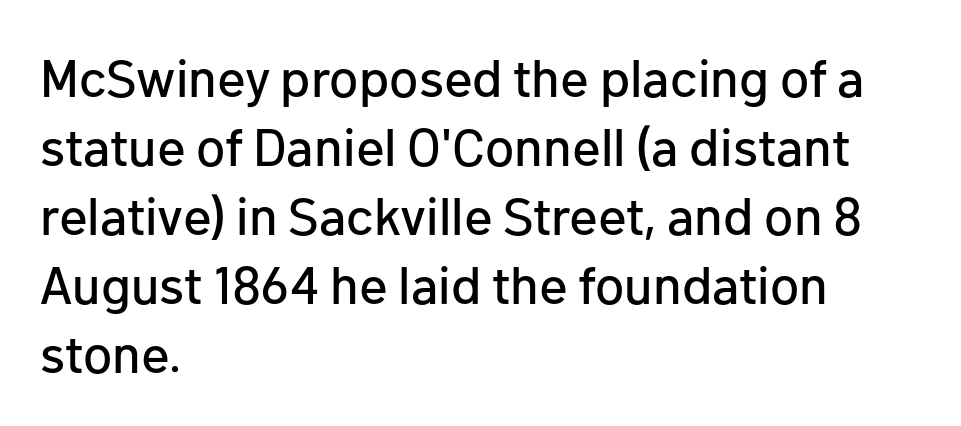
Does the lettering tilt? It doesn't — this is upright. The passage is arranged the way most books set body copy — flush left. Between one letter and the next there's only the usual sliver of space. Does the type have serifs? No, each stem ends abruptly.
